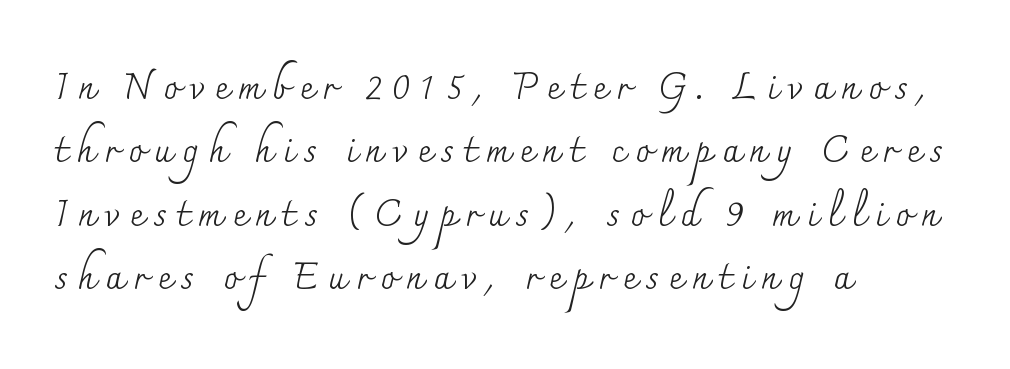
The image shows 37 px regular-weight serif type; set left-aligned, line spacing 1.71x, unusually wide letter spacing (+0.26 em), not underlined; medium stroke contrast and a small x-height.
